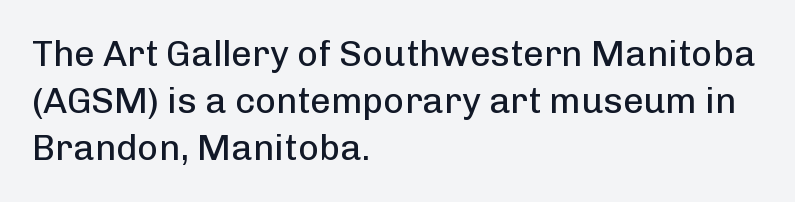
The image shows 36 px regular-weight sans-serif type, upright; set left-aligned, normal line spacing (1.31x), normal letter spacing, not underlined; low stroke contrast and a medium x-height.
